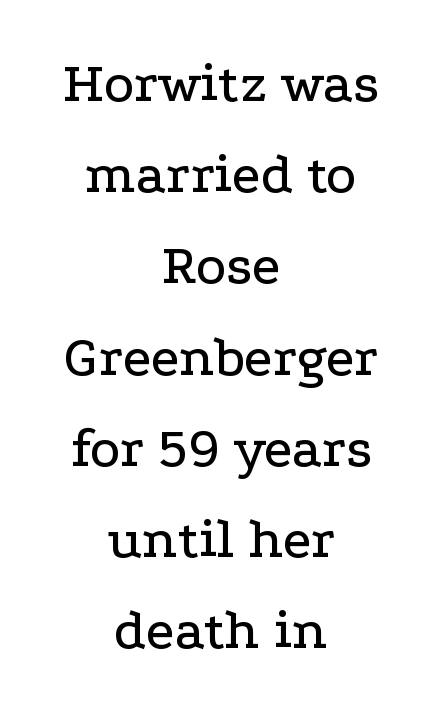
The image shows 57 px wide serif type, upright; set centered, normal line spacing (1.6x), normal letter spacing, not underlined; low stroke contrast and a medium x-height.
